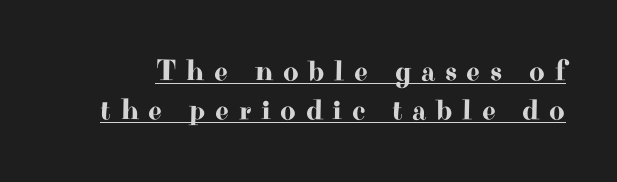
{"serif": "yes", "italic": "no", "width": "wide", "stroke_contrast": "high", "x_height": "small", "monospaced": "no", "underline": "yes", "line_spacing": "normal", "line_spacing_ratio": 1.3, "letter_spacing": "wide", "letter_spacing_em": 0.32, "glyph_px": 30}
